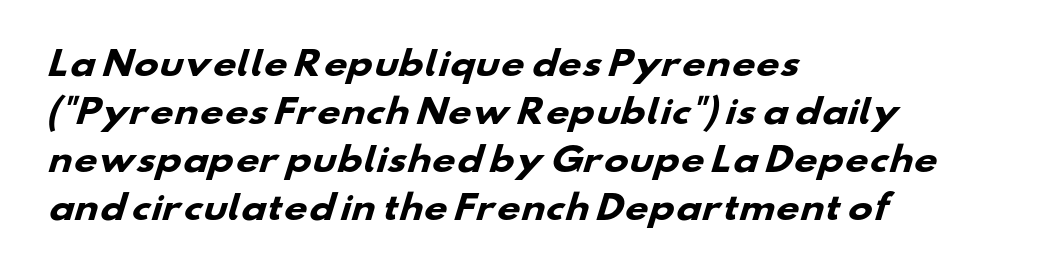
Q: Is the text bold? A: Yes.
Q: Is the typeface a serif or a sans-serif typeface? A: Sans-serif.
Q: Is the text underlined? A: No.
Q: How is the paragraph aligned? A: Left-aligned.
Q: Is the spacing between letters normal or unusually wide? A: Normal.
Q: Is the spacing between lines tight, normal or loose? A: Normal.
Q: Width (condensed, normal, or wide)? A: Wide.
Q: Stroke contrast? A: Low.
Q: x-height? A: Small.
Q: Monospaced? A: No.
